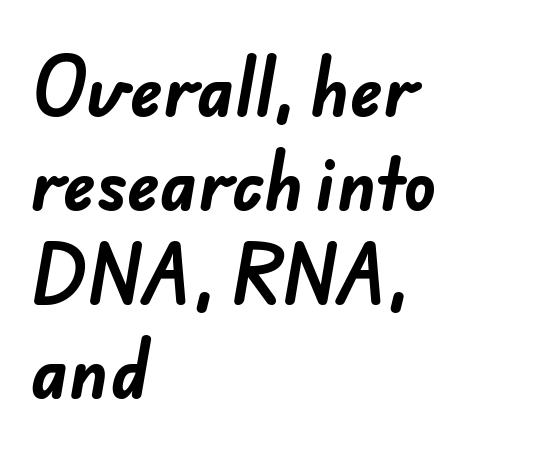
The image shows 68 px bold sans-serif type; set left-aligned, normal line spacing (1.38x), normal letter spacing, not underlined; low stroke contrast and a small x-height.
